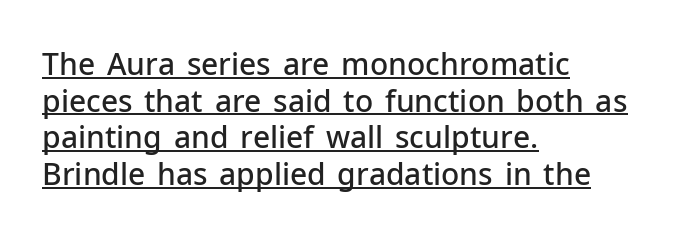
{"serif": "no", "italic": "no", "bold": "semi", "weight": "semibold", "width": "normal", "stroke_contrast": "low", "x_height": "medium", "monospaced": "no", "underline": "yes", "align": "left", "line_spacing_ratio": 1.22, "letter_spacing": "normal", "letter_spacing_em": 0.0, "glyph_px": 30}
